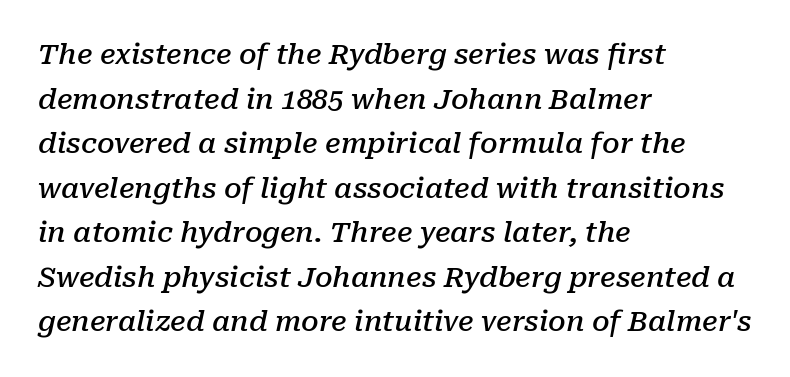
Q: Is the text bold? A: Semi-bold.
Q: Is the text italic (slanted)? A: Yes, it leans right by about 10 degrees.
Q: Is the typeface a serif or a sans-serif typeface? A: Serif.
Q: Is the text underlined? A: No.
Q: How is the paragraph aligned? A: Left-aligned.
Q: Is the spacing between letters normal or unusually wide? A: Normal.
Q: Is the spacing between lines tight, normal or loose? A: Normal.
Q: Width (condensed, normal, or wide)? A: Normal.
Q: Stroke contrast? A: Low.
Q: x-height? A: Medium.
Q: Monospaced? A: No.
